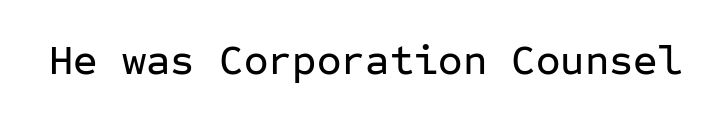
Q: Is the text italic (slanted)? A: No, it is upright.
Q: Is the typeface a serif or a sans-serif typeface? A: Sans-serif.
Q: Is the text underlined? A: No.
Q: Is the spacing between letters normal or unusually wide? A: Normal.
Q: Width (condensed, normal, or wide)? A: Normal.
Q: Stroke contrast? A: Low.
Q: x-height? A: Medium.
Q: Monospaced? A: Yes.
